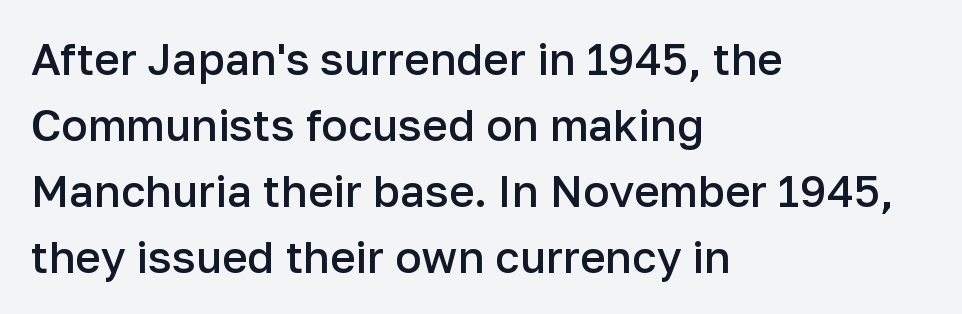
{"serif": "no", "italic": "no", "bold": "semi", "weight": "semibold", "width": "normal", "stroke_contrast": "low", "x_height": "medium", "monospaced": "no", "underline": "no", "align": "left", "line_spacing": "normal", "line_spacing_ratio": 1.5, "letter_spacing": "normal", "letter_spacing_em": 0.0, "glyph_px": 44}
